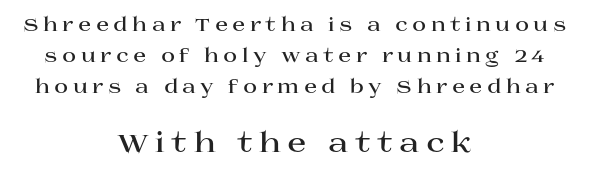
{"serif": "yes", "italic": "no", "bold": "yes", "weight": "bold", "width": "wide", "stroke_contrast": "high", "x_height": "large", "monospaced": "no", "underline": "no", "align": "center", "line_spacing": "normal", "line_spacing_ratio": 1.63, "letter_spacing": "wide", "letter_spacing_em": 0.23, "larger_block": "second", "size_ratio": 1.47, "glyph_px": 28}
